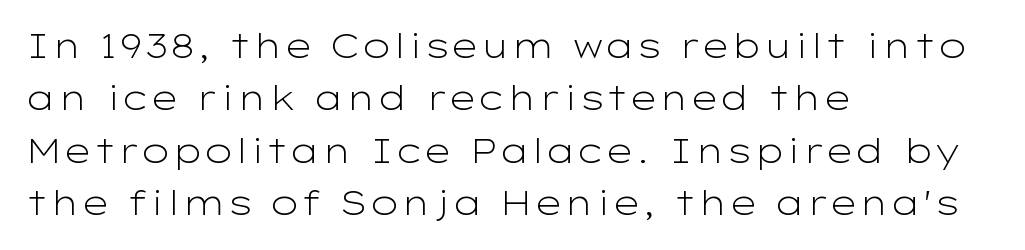
The lines are quadded left. Regular leading. Looks like regular typesetting: each glyph gets only the width it needs. These lines are composed in type without serifs. Every stem runs plumb, perpendicular to the baseline. No word sits above an underline.
